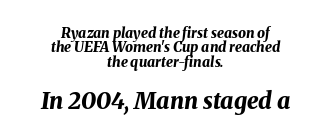
{"italic": "yes", "lean": "right", "slant_degrees": 8, "bold": "yes", "underline": "no", "align": "center", "line_spacing": "tight", "line_spacing_ratio": 1.03, "letter_spacing": "normal", "letter_spacing_em": 0.0, "larger_block": "second", "size_ratio": 1.64, "glyph_px": 23}
